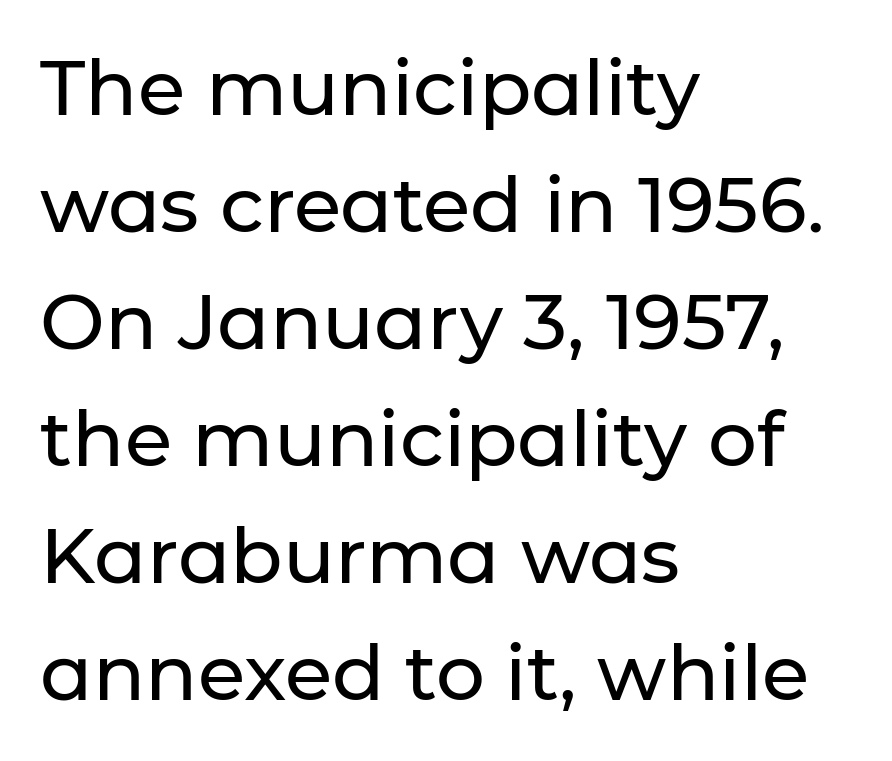
The image shows 77 px sans-serif type, upright; set left-aligned, normal line spacing (1.52x), normal letter spacing, not underlined; low stroke contrast and a medium x-height.
